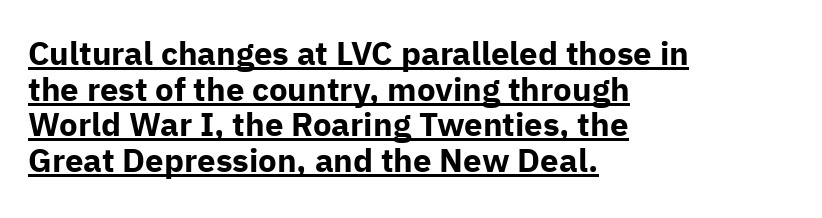
{"serif": "no", "italic": "no", "bold": "yes", "weight": "bold", "width": "normal", "stroke_contrast": "low", "x_height": "medium", "monospaced": "no", "underline": "yes", "align": "left", "line_spacing": "tight", "line_spacing_ratio": 1.08, "letter_spacing": "normal", "letter_spacing_em": 0.0, "glyph_px": 33}
